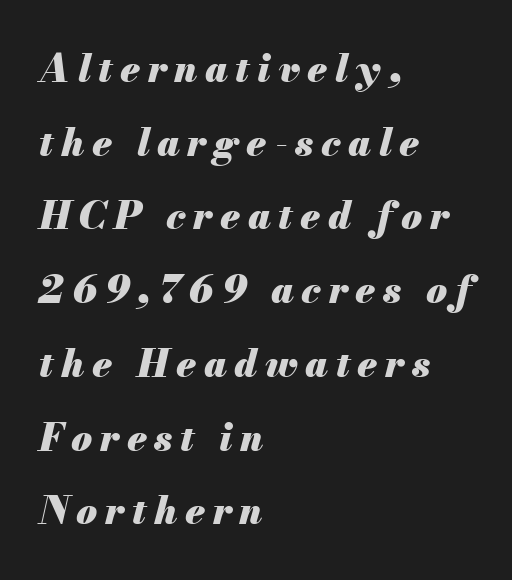
The image shows 38 px heavy type, italic (leaning right); set left-aligned, loose line spacing (1.94x), unusually wide letter spacing (+0.2 em), not underlined; medium stroke contrast and a small x-height.
